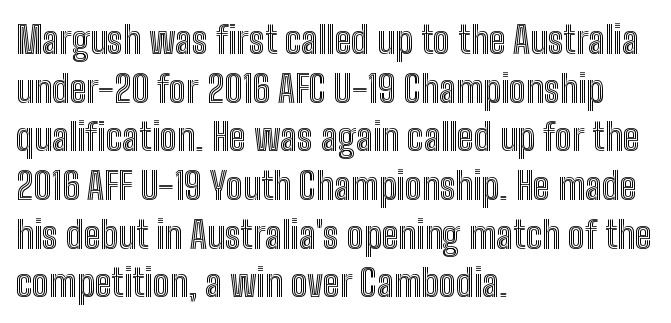
{"italic": "no", "width": "condensed", "x_height": "medium", "monospaced": "no", "underline": "no", "align": "left", "line_spacing": "normal", "line_spacing_ratio": 1.28, "letter_spacing": "normal", "letter_spacing_em": 0.0, "glyph_px": 38}
